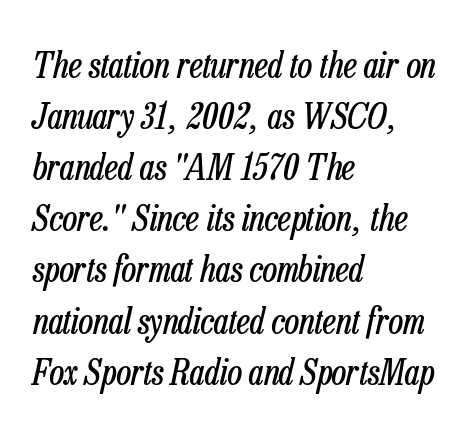
{"italic": "yes", "lean": "right", "slant_degrees": 13, "bold": "no", "weight": "regular", "width": "condensed", "stroke_contrast": "low", "x_height": "medium", "monospaced": "no", "underline": "no", "align": "left", "line_spacing": "normal", "line_spacing_ratio": 1.42, "letter_spacing": "normal", "letter_spacing_em": 0.0, "glyph_px": 36}
